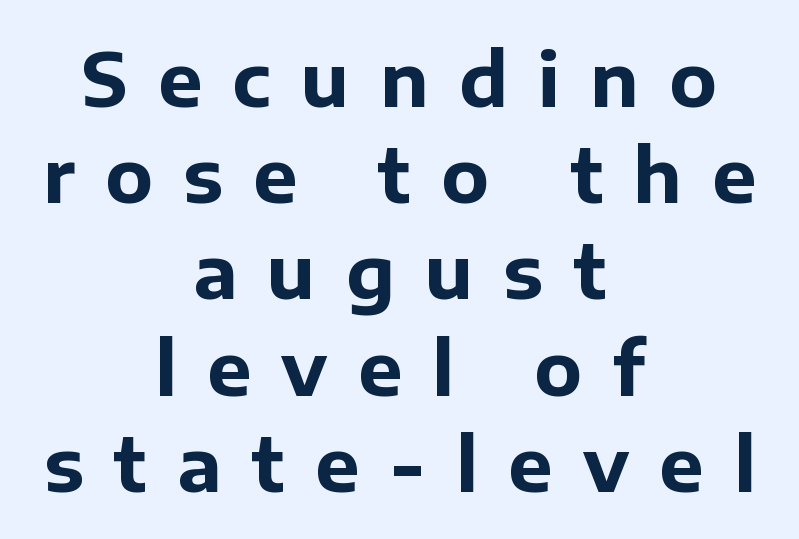
Leading matches the norm, producing a regular column. Caption: bold face, heavy strokes. Italic? Not at all — the glyphs are vertical. The tracking jumps out immediately: characters are airy and widely separated. A typesetter would call this proportional, since set widths differ per character. The whitespace from short lines is split evenly between both sides.
